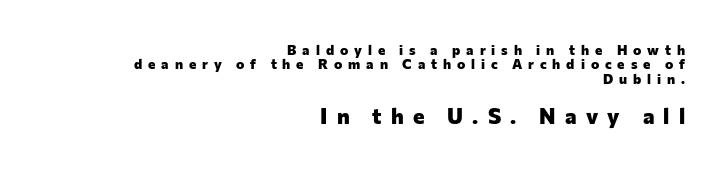
The image shows 22 px bold type, upright; set right-aligned, tight line spacing (1.03x), unusually wide letter spacing (+0.42 em), not underlined; the second (bottom) block is 1.57x larger.
